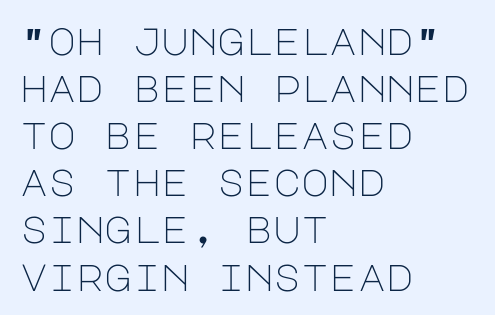
{"serif": "no", "italic": "no", "bold": "no", "weight": "light", "width": "normal", "stroke_contrast": "low", "x_height": "large", "underline": "no", "align": "left", "line_spacing_ratio": 1.24, "letter_spacing": "normal", "letter_spacing_em": 0.0, "glyph_px": 38}
